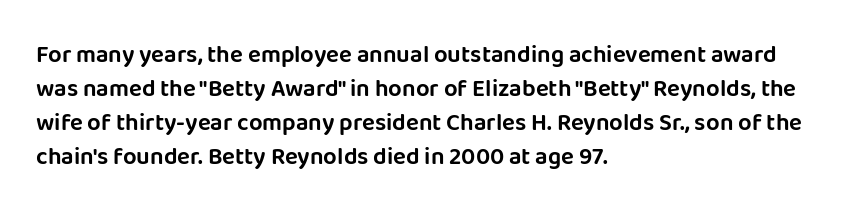
The image shows 24 px text type, upright; set left-aligned, normal line spacing (1.42x), normal letter spacing, not underlined.
